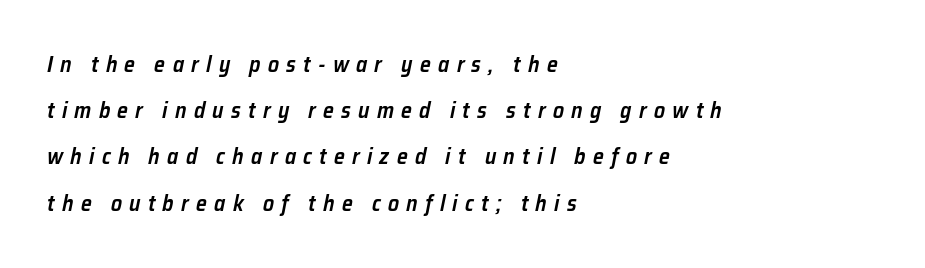
Descenders hang freely into open space. Whoever set this chose breathing room over compactness in the vertical rhythm. Short and long lines alike share a common starting point at left. A semibold gives these letters moderate extra thickness, short of bold. This sample uses expanded letter spacing, leaving extra air between glyphs. This is oblique type, the kind used for emphasis or titles.
